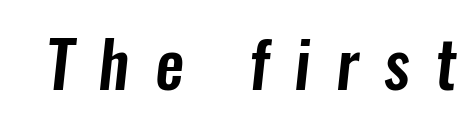
Each letter's strokes conclude bluntly, with no projecting serifs. The baseline area is clear. Does extra space separate the letters? Yes, quite a lot of it. Each letter keeps its own natural width here, so spacing adapts to shape.
